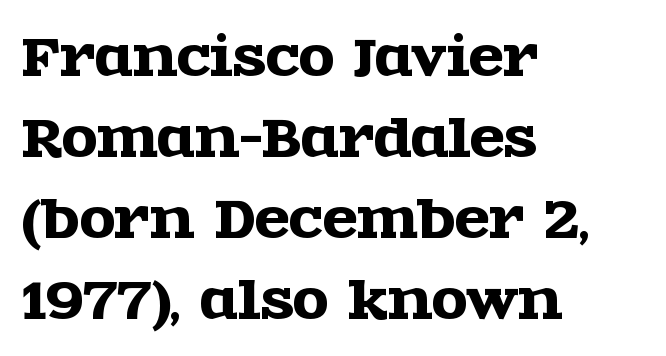
{"serif": "yes", "italic": "no", "width": "wide", "x_height": "large", "monospaced": "no", "underline": "no", "align": "left", "line_spacing": "normal", "line_spacing_ratio": 1.59, "letter_spacing": "normal", "letter_spacing_em": 0.0, "glyph_px": 51}
